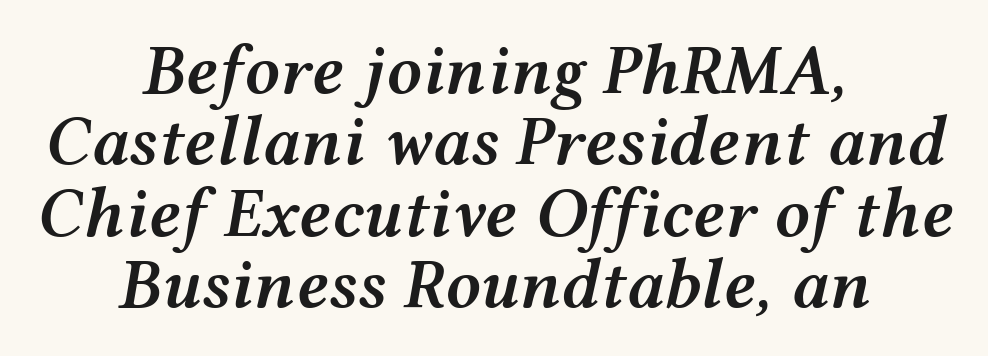
Q: Is the text bold? A: Semi-bold.
Q: Is the text italic (slanted)? A: Yes, it leans right by about 12 degrees.
Q: Is the text underlined? A: No.
Q: How is the paragraph aligned? A: Centered.
Q: Is the spacing between letters normal or unusually wide? A: Normal.
Q: Is the spacing between lines tight, normal or loose? A: Tight.
Q: Width (condensed, normal, or wide)? A: Wide.
Q: Stroke contrast? A: Medium.
Q: x-height? A: Medium.
Q: Monospaced? A: No.
